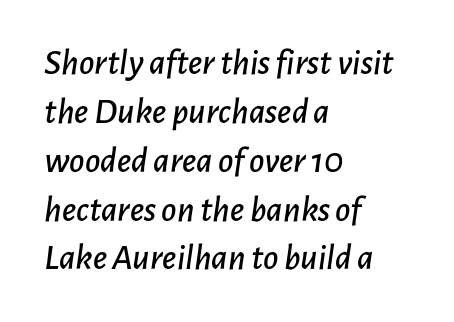
The image shows 37 px text type, italic (leaning right); set left-aligned, normal line spacing (1.32x), normal letter spacing, not underlined; low stroke contrast and a medium x-height.
